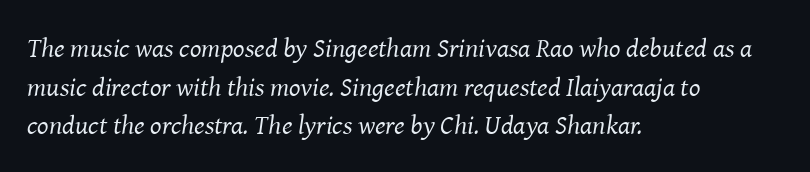
Each row of text sits above clean, open space. The whole block is typeset with a tilt. The lines are quadded left. The rendering uses a moderate line-height, typical for paragraphs.
